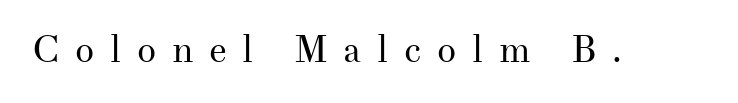
Q: Is the text bold? A: No.
Q: Is the text italic (slanted)? A: No, it is upright.
Q: Is the typeface a serif or a sans-serif typeface? A: Serif.
Q: Is the text underlined? A: No.
Q: Is the spacing between letters normal or unusually wide? A: Unusually wide.
Q: Width (condensed, normal, or wide)? A: Normal.
Q: Stroke contrast? A: Medium.
Q: x-height? A: Small.
Q: Monospaced? A: No.
